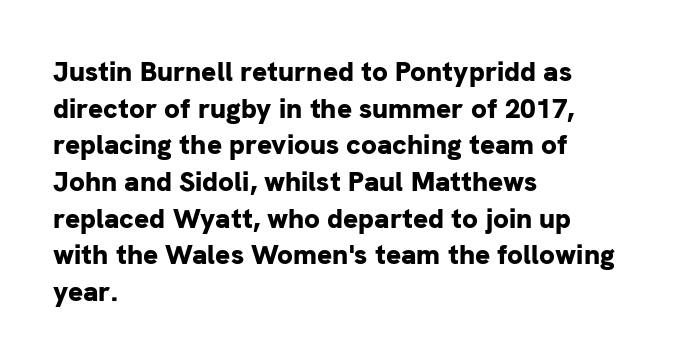
Compared with typical paragraphs, the rows here are spaced about the same. Is this a fixed-width face? No — the glyphs have proportional, varying widths. The line texture is even and compact thanks to regular tracking. Each glyph is drawn with heavy, bold strokes.
